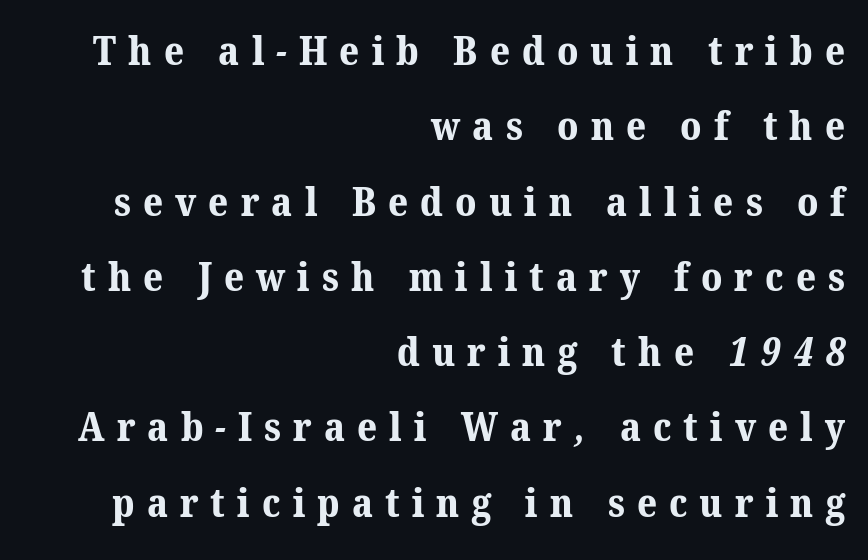
The rendering anchors every line to the right-hand side. The area under the type is left untouched. The passage shown is typed in a proportional face where columns would drift. Stroke terminals: seriffed.
